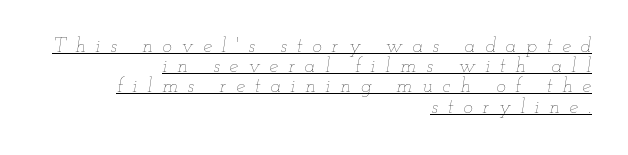
{"italic": "yes", "lean": "right", "slant_degrees": 12, "bold": "no", "underline": "yes", "align": "right", "line_spacing": "tight", "line_spacing_ratio": 1.01, "letter_spacing": "wide", "letter_spacing_em": 0.49, "glyph_px": 20}
